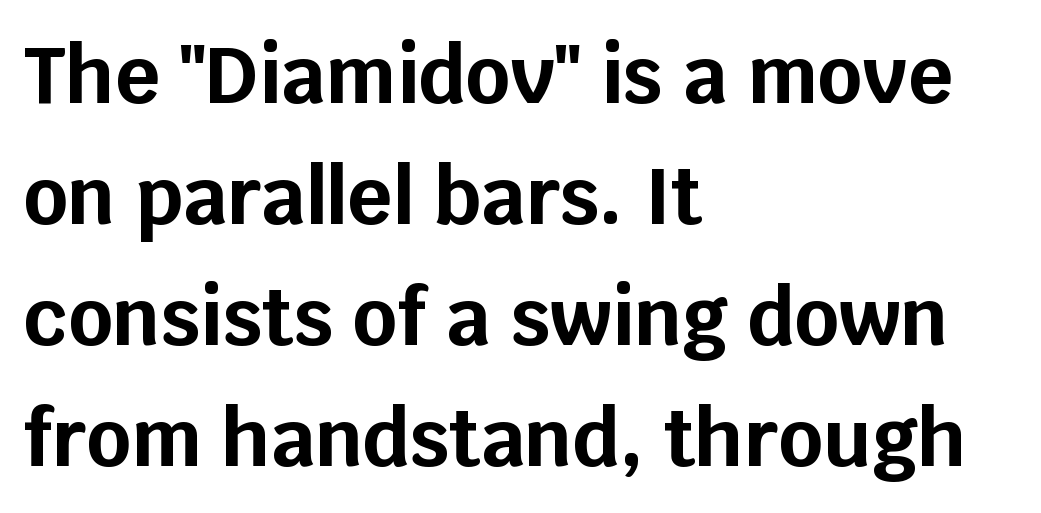
Caption: bold face, heavy strokes. Anything drawn beneath the words? Only blank space. Students, observe: this is what conventionally led text looks like. The text was rendered using a sans face with plain stroke endings.
